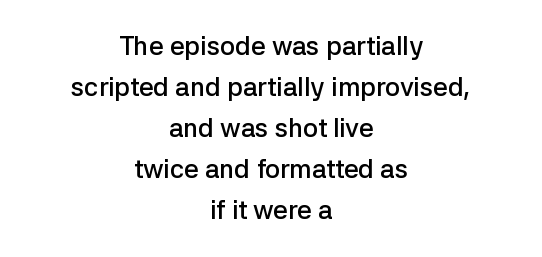
These lines stack symmetrically, like a column narrowing and widening about its center. In terms of letterspacing, this is plain default setting. A bare baseline throughout the passage. Tall strokes in this sample are plumb rather than angled.
